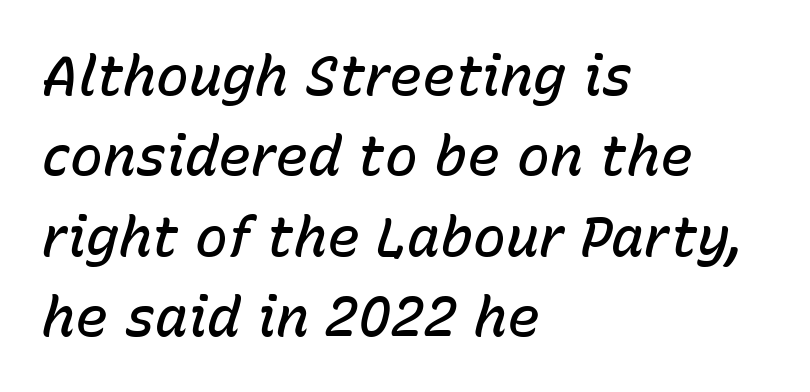
Q: Is the text bold? A: Semi-bold.
Q: Is the text italic (slanted)? A: Yes, it leans right by about 15 degrees.
Q: Is the text underlined? A: No.
Q: How is the paragraph aligned? A: Left-aligned.
Q: Is the spacing between letters normal or unusually wide? A: Normal.
Q: Is the spacing between lines tight, normal or loose? A: Normal.
Q: Width (condensed, normal, or wide)? A: Normal.
Q: Stroke contrast? A: Low.
Q: x-height? A: Medium.
Q: Monospaced? A: No.
